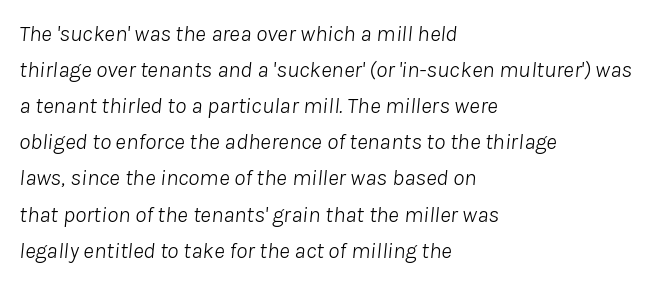
The image shows 23 px text type, italic (leaning right); set left-aligned, normal line spacing (1.57x), normal letter spacing, not underlined.
